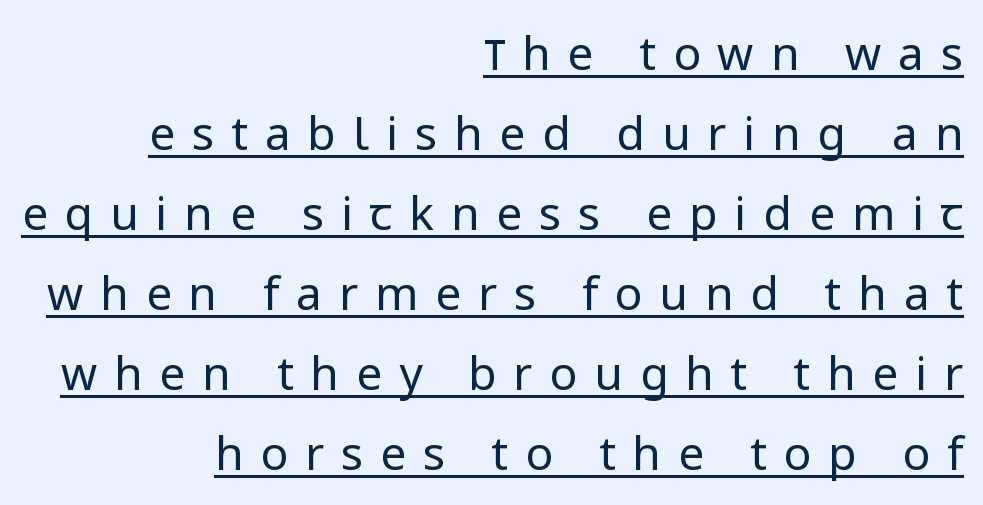
Q: Is the text bold? A: No.
Q: Is the text italic (slanted)? A: No, it is upright.
Q: Is the typeface a serif or a sans-serif typeface? A: Sans-serif.
Q: Is the text underlined? A: Yes.
Q: How is the paragraph aligned? A: Right-aligned.
Q: Is the spacing between letters normal or unusually wide? A: Unusually wide.
Q: Width (condensed, normal, or wide)? A: Normal.
Q: Stroke contrast? A: Low.
Q: x-height? A: Medium.
Q: Monospaced? A: No.
